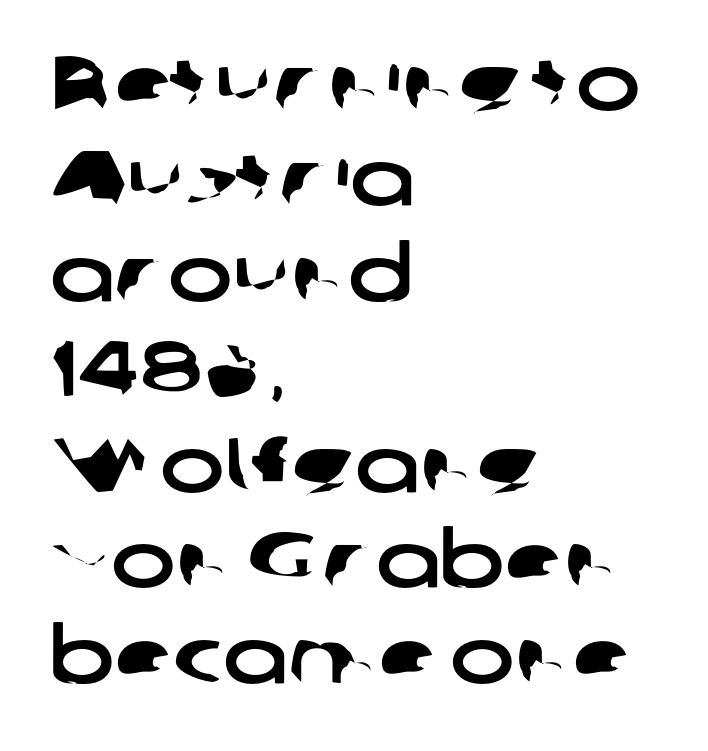
Q: Is the typeface a serif or a sans-serif typeface? A: Sans-serif.
Q: Is the text underlined? A: No.
Q: How is the paragraph aligned? A: Left-aligned.
Q: Is the spacing between letters normal or unusually wide? A: Normal.
Q: Width (condensed, normal, or wide)? A: Wide.
Q: Stroke contrast? A: Low.
Q: x-height? A: Medium.
Q: Monospaced? A: No.
